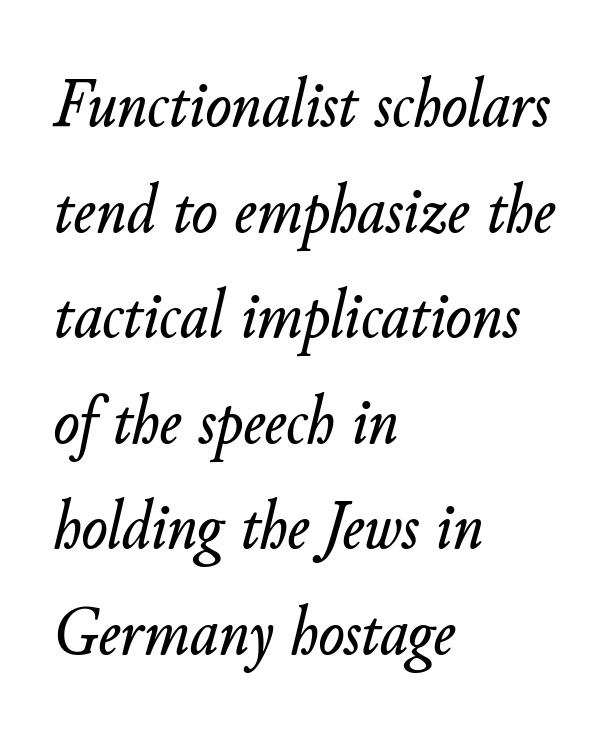
Q: Is the text italic (slanted)? A: Yes, it leans right by about 11 degrees.
Q: Is the text underlined? A: No.
Q: How is the paragraph aligned? A: Left-aligned.
Q: Is the spacing between letters normal or unusually wide? A: Normal.
Q: Is the spacing between lines tight, normal or loose? A: Normal.
Q: Width (condensed, normal, or wide)? A: Normal.
Q: Stroke contrast? A: Low.
Q: x-height? A: Small.
Q: Monospaced? A: No.
